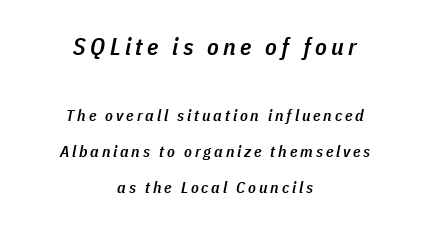
The image shows 24 px text type, italic (leaning right); set centered, loose line spacing (2.27x), not underlined; the first (top) block is 1.5x larger.
